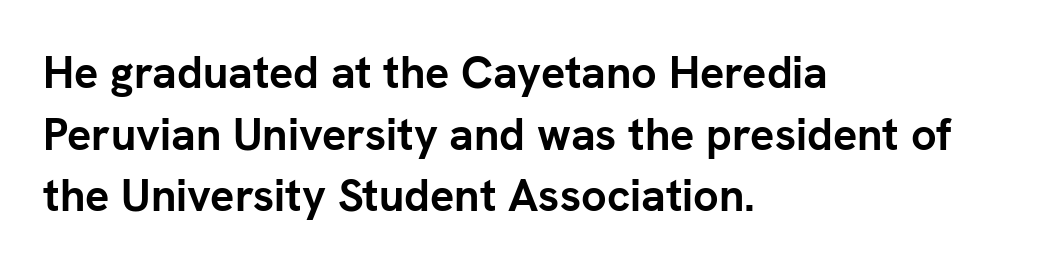
The image shows 45 px semibold sans-serif type, upright; set left-aligned, normal line spacing (1.37x), normal letter spacing, not underlined; low stroke contrast and a medium x-height.
